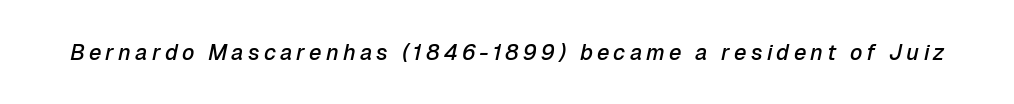
The typesetting leans somewhat heavy: a semibold. The glyphs are unaccompanied by any horizontal stroke below them. The rendering applies a slant to the glyphs.
